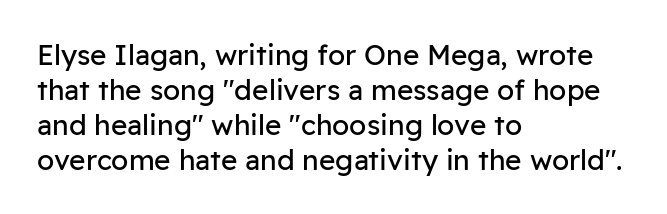
The image shows 28 px regular-weight sans-serif type, upright; set left-aligned, normal line spacing (1.25x), normal letter spacing, not underlined; low stroke contrast and a medium x-height.
